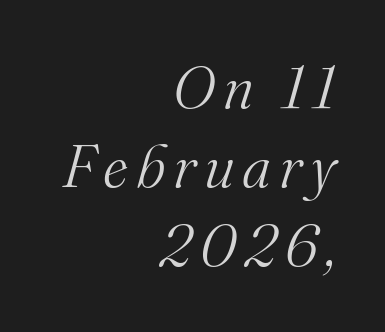
Q: Is the text bold? A: No.
Q: Is the text italic (slanted)? A: Yes, it leans right by about 16 degrees.
Q: Is the typeface a serif or a sans-serif typeface? A: Serif.
Q: Is the text underlined? A: No.
Q: How is the paragraph aligned? A: Right-aligned.
Q: Is the spacing between lines tight, normal or loose? A: Normal.
Q: Width (condensed, normal, or wide)? A: Normal.
Q: Stroke contrast? A: Medium.
Q: x-height? A: Small.
Q: Monospaced? A: No.
